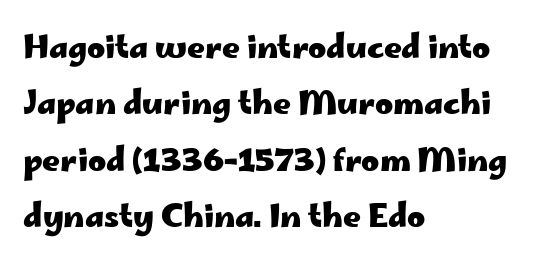
{"serif": "no", "italic": "no", "bold": "yes", "weight": "heavy", "width": "wide", "stroke_contrast": "low", "x_height": "small", "monospaced": "no", "underline": "no", "align": "left", "line_spacing_ratio": 1.82, "letter_spacing": "normal", "letter_spacing_em": 0.0, "glyph_px": 31}
